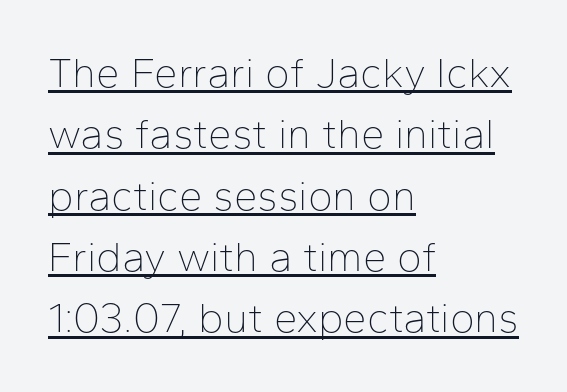
{"serif": "no", "italic": "no", "bold": "no", "weight": "thin", "width": "normal", "stroke_contrast": "low", "x_height": "medium", "monospaced": "no", "underline": "yes", "align": "left", "line_spacing": "normal", "line_spacing_ratio": 1.46, "letter_spacing": "normal", "letter_spacing_em": 0.0, "glyph_px": 42}
